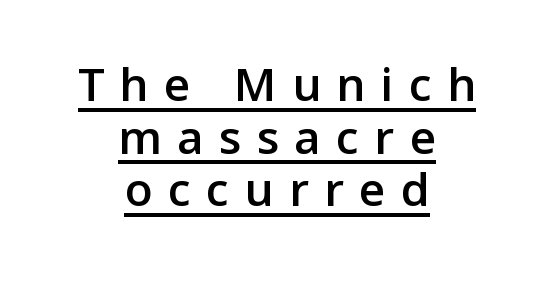
Q: Is the text italic (slanted)? A: No, it is upright.
Q: Is the typeface a serif or a sans-serif typeface? A: Sans-serif.
Q: Is the text underlined? A: Yes.
Q: How is the paragraph aligned? A: Centered.
Q: Is the spacing between letters normal or unusually wide? A: Unusually wide.
Q: Is the spacing between lines tight, normal or loose? A: Tight.
Q: Width (condensed, normal, or wide)? A: Normal.
Q: Stroke contrast? A: Low.
Q: x-height? A: Medium.
Q: Monospaced? A: No.
